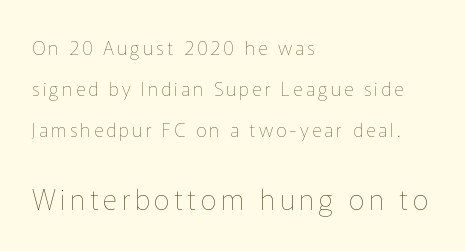
Q: Is the text bold? A: No.
Q: Is the text italic (slanted)? A: No, it is upright.
Q: Is the text underlined? A: No.
Q: How is the paragraph aligned? A: Left-aligned.
Q: Is the spacing between lines tight, normal or loose? A: Loose.
Q: Which block of text is set in a larger size, the first (top) or the second (bottom)? A: The second (bottom) one.
Q: Width (condensed, normal, or wide)? A: Normal.
Q: Stroke contrast? A: Low.
Q: x-height? A: Medium.
Q: Monospaced? A: No.
